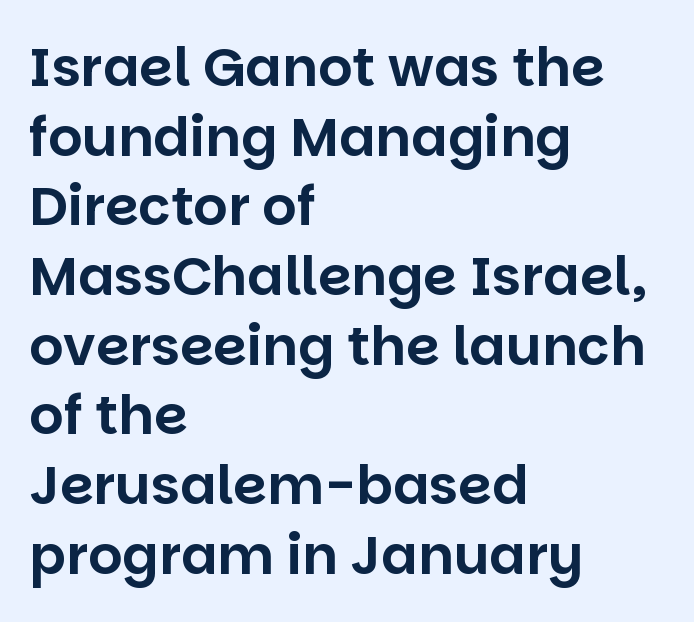
{"serif": "no", "italic": "no", "width": "normal", "stroke_contrast": "low", "x_height": "large", "monospaced": "no", "underline": "no", "align": "left", "line_spacing": "normal", "line_spacing_ratio": 1.29, "letter_spacing": "normal", "letter_spacing_em": 0.0, "glyph_px": 54}
